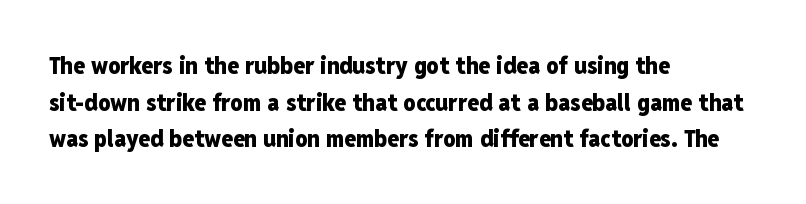
The image shows 24 px bold type, upright; set left-aligned, normal line spacing (1.53x), normal letter spacing, not underlined.
